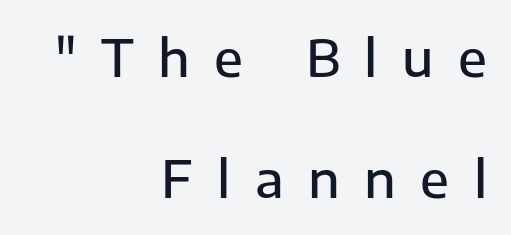
Nothing sits at the stroke ends, so this counts as sans-serif. The tracking reads as deliberately expanded to a designer's eye. In terms of leading, this rendering errs on the spacious side. Horizontally, the lines are justified to the trailing edge only.
